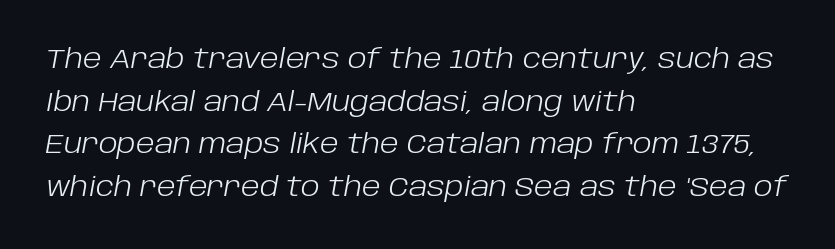
If you measured baseline to baseline, you'd find a middling distance. The specimen reads as italic at a glance. Is the stroke heavy? The answer is a plain regular-or-lighter. Does the copy run flush right? No — it runs flush left. Beneath every word, the page is bare.
